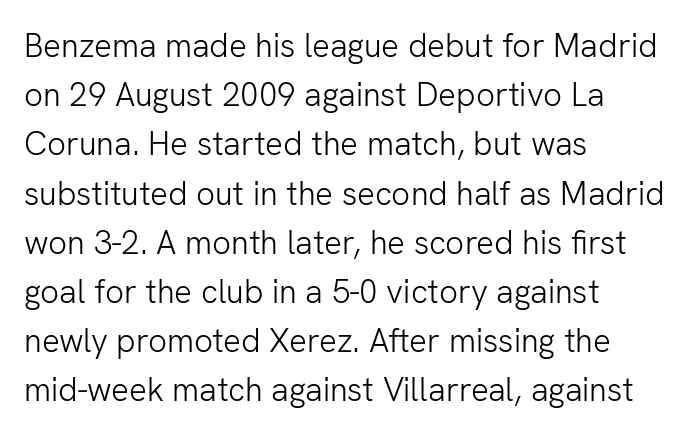
The image shows 33 px light sans-serif type, upright; set left-aligned, normal line spacing (1.49x), normal letter spacing, not underlined; low stroke contrast and a medium x-height.
